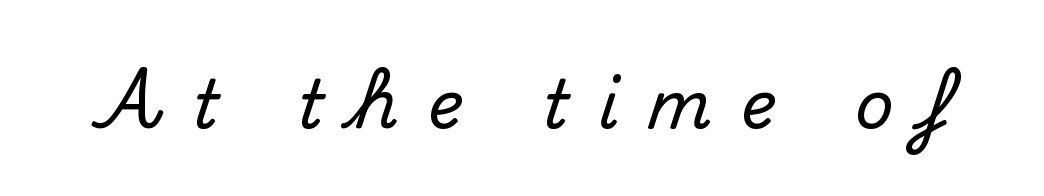
{"serif": "yes", "width": "normal", "stroke_contrast": "medium", "x_height": "small", "monospaced": "no", "underline": "no", "letter_spacing": "wide", "letter_spacing_em": 0.44, "glyph_px": 67}
